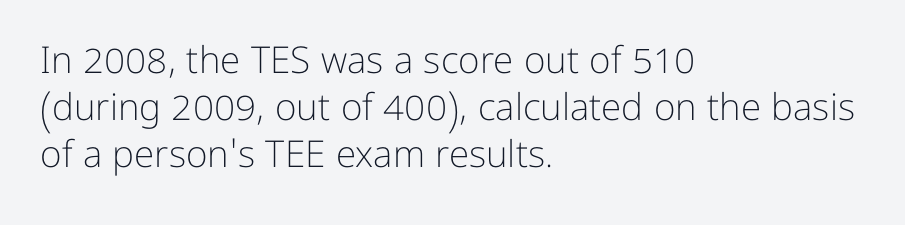
No heavy texture on the line: the type isn't bold. The compositor pushed each line to the left boundary. Vertical strokes here are truly vertical. The rendering uses a moderate line-height, typical for paragraphs. Here the designer chose a conventional face with non-uniform glyph widths.
